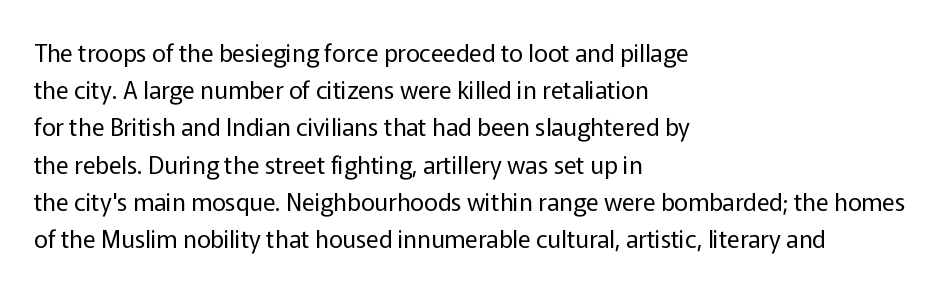
Q: Is the text bold? A: No.
Q: Is the text italic (slanted)? A: No, it is upright.
Q: Is the text underlined? A: No.
Q: How is the paragraph aligned? A: Left-aligned.
Q: Is the spacing between letters normal or unusually wide? A: Normal.
Q: Is the spacing between lines tight, normal or loose? A: Normal.
